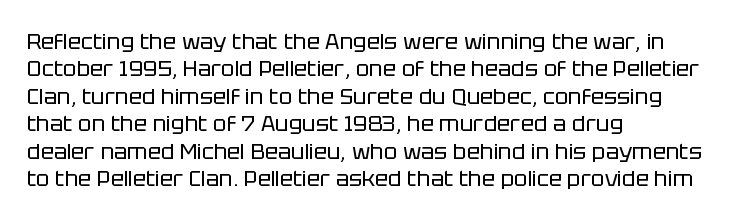
Q: Is the text bold? A: No.
Q: Is the text italic (slanted)? A: No, it is upright.
Q: Is the text underlined? A: No.
Q: How is the paragraph aligned? A: Left-aligned.
Q: Is the spacing between letters normal or unusually wide? A: Normal.
Q: Is the spacing between lines tight, normal or loose? A: Normal.
